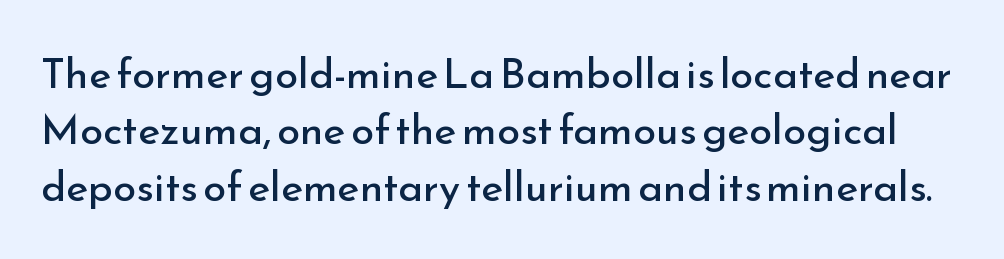
{"serif": "no", "italic": "no", "bold": "no", "weight": "regular", "width": "normal", "stroke_contrast": "low", "x_height": "small", "monospaced": "no", "underline": "no", "line_spacing": "normal", "line_spacing_ratio": 1.34, "letter_spacing": "normal", "letter_spacing_em": 0.0, "glyph_px": 42}
